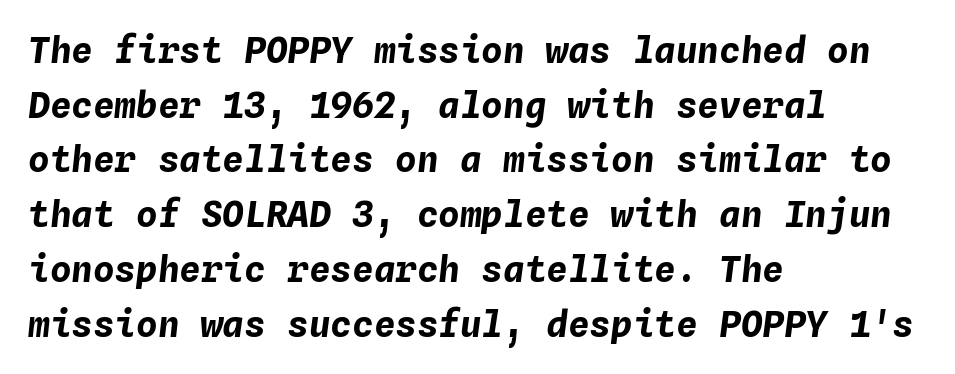
{"italic": "yes", "lean": "right", "slant_degrees": 4, "bold": "yes", "weight": "bold", "width": "normal", "stroke_contrast": "low", "x_height": "medium", "monospaced": "yes", "underline": "no", "align": "left", "line_spacing": "normal", "line_spacing_ratio": 1.52, "letter_spacing": "normal", "letter_spacing_em": 0.0, "glyph_px": 36}
